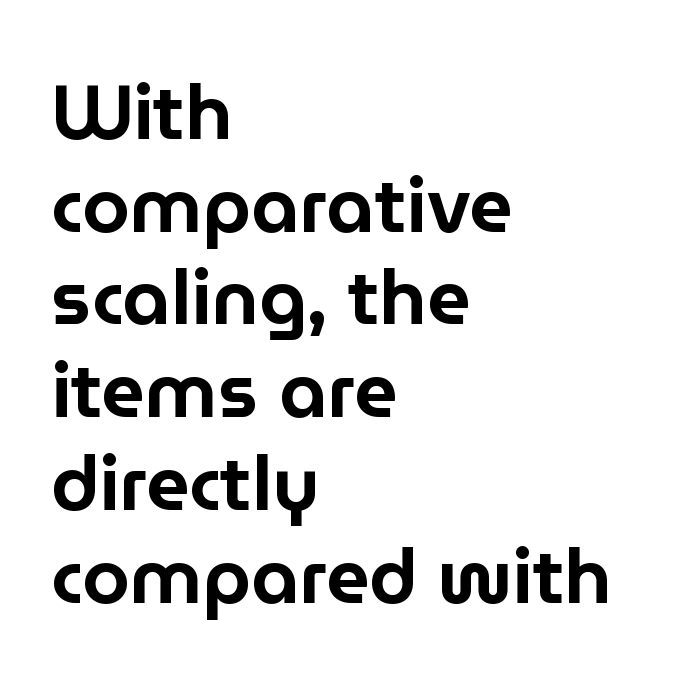
Layout note: lines flush left. The passage shown is typed in a proportional face where columns would drift. Honestly, the letter spacing is just normal — you wouldn't notice it. Ascenders rise straight up at ninety degrees. Bare-footed words on every line. The glyphs in this specimen are sans serif.
